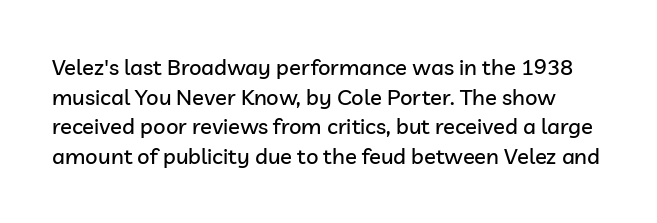
{"italic": "no", "underline": "no", "line_spacing": "normal", "line_spacing_ratio": 1.35, "letter_spacing": "normal", "letter_spacing_em": 0.0, "glyph_px": 22}
